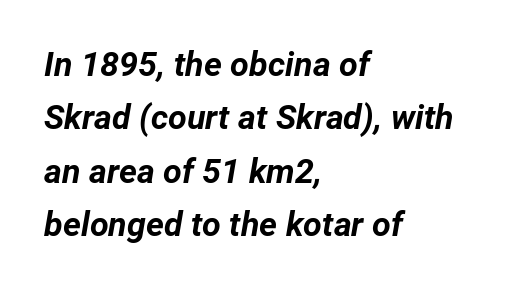
Its strokes are broad and dark, the hallmark of bold type. Tracking here is standard; glyphs follow each other at the usual distance. Compared with ordinary roman type, these characters are visibly tilted. Leading: standard. All the whitespace from short lines collects on the right. Any mark beneath the type? The region is blank.
